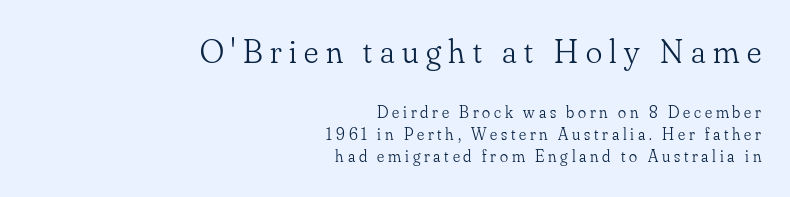
{"serif": "yes", "italic": "no", "bold": "no", "weight": "light", "width": "normal", "stroke_contrast": "low", "x_height": "small", "monospaced": "no", "underline": "no", "align": "right", "line_spacing": "normal", "line_spacing_ratio": 1.31, "letter_spacing": "wide", "letter_spacing_em": 0.22, "larger_block": "first", "size_ratio": 2.0, "glyph_px": 34}
